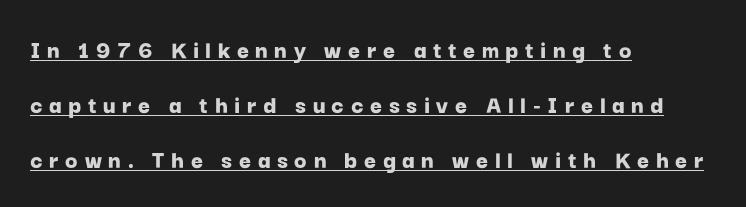
The rendering uses a large line-height, opening up the rows. This rendering features underlined lettering. Students, this is bold: see how much ink each stroke carries. Rendered with straight, roman letterforms. The passage is arranged the way most books set body copy — flush left.
